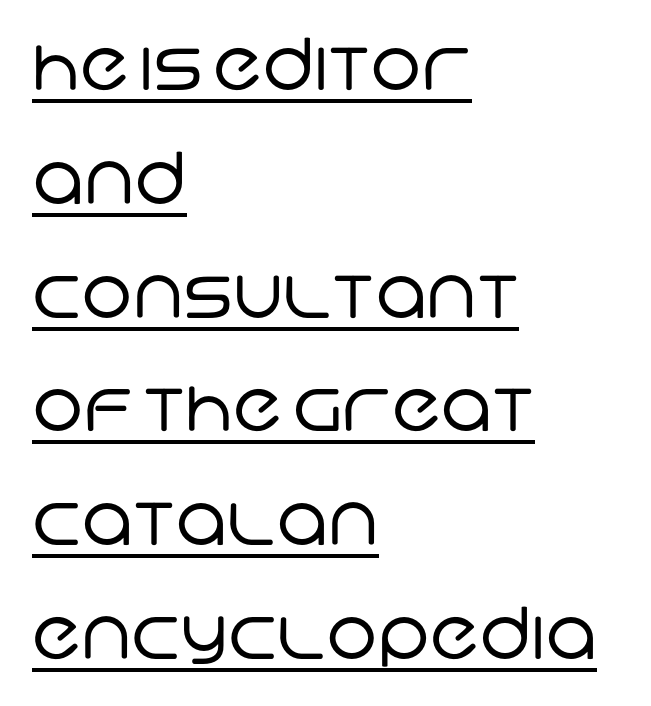
One-word summary of the alignment: left. Each letter keeps its own natural width here, so spacing adapts to shape. Notice how a bar underscores the lettering throughout. Letter spacing: default.
